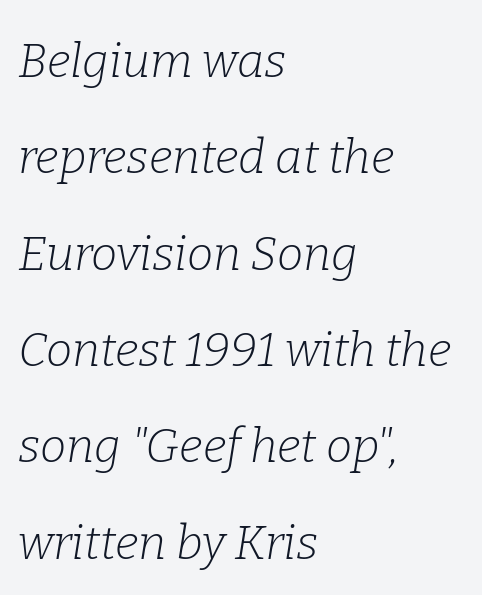
The image shows 47 px light serif type, italic (leaning right); set left-aligned, loose line spacing (2.05x), normal letter spacing, not underlined; low stroke contrast and a medium x-height.
